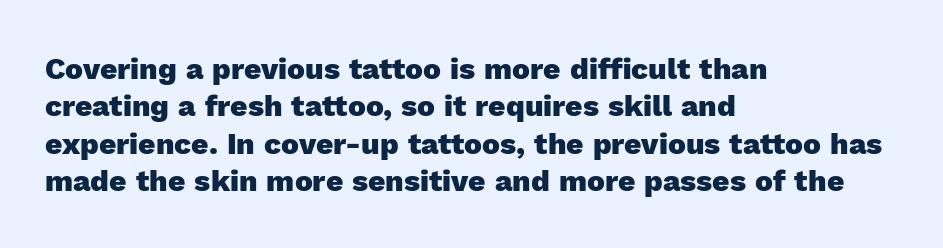
Q: Is the text bold? A: Yes.
Q: Is the text italic (slanted)? A: No, it is upright.
Q: Is the typeface a serif or a sans-serif typeface? A: Sans-serif.
Q: Is the text underlined? A: No.
Q: How is the paragraph aligned? A: Left-aligned.
Q: Is the spacing between letters normal or unusually wide? A: Normal.
Q: Is the spacing between lines tight, normal or loose? A: Normal.
Q: Width (condensed, normal, or wide)? A: Normal.
Q: x-height? A: Medium.
Q: Monospaced? A: No.
